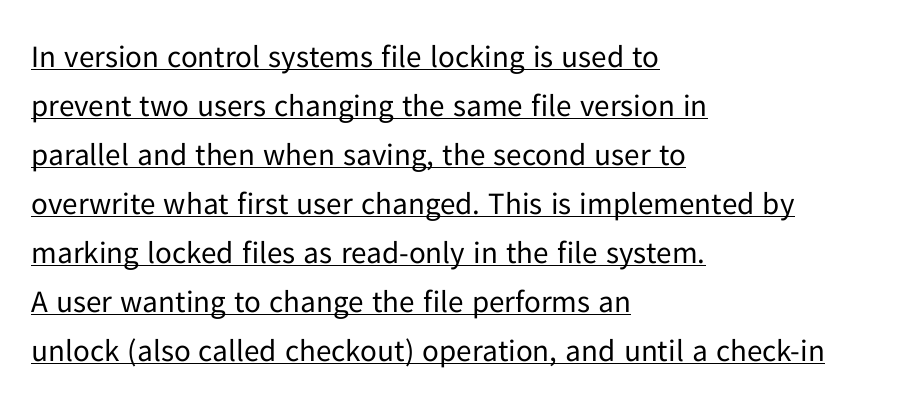
Q: Is the text bold? A: No.
Q: Is the text italic (slanted)? A: No, it is upright.
Q: Is the typeface a serif or a sans-serif typeface? A: Sans-serif.
Q: Is the text underlined? A: Yes.
Q: How is the paragraph aligned? A: Left-aligned.
Q: Is the spacing between letters normal or unusually wide? A: Normal.
Q: Is the spacing between lines tight, normal or loose? A: Normal.
Q: Width (condensed, normal, or wide)? A: Normal.
Q: Stroke contrast? A: Low.
Q: x-height? A: Medium.
Q: Monospaced? A: No.
